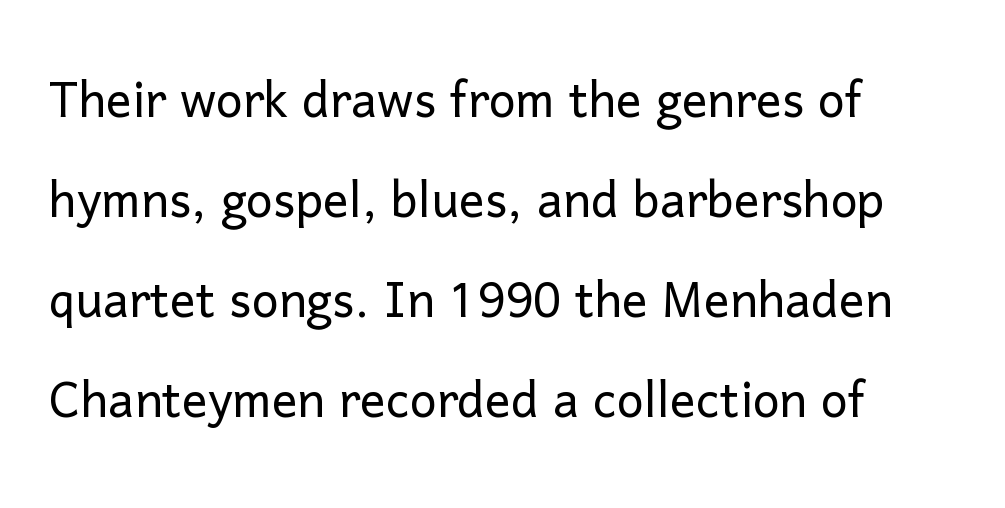
The image shows 64 px light sans-serif type, upright; set left-aligned, normal line spacing (1.56x), normal letter spacing, not underlined; low stroke contrast and a medium x-height.
